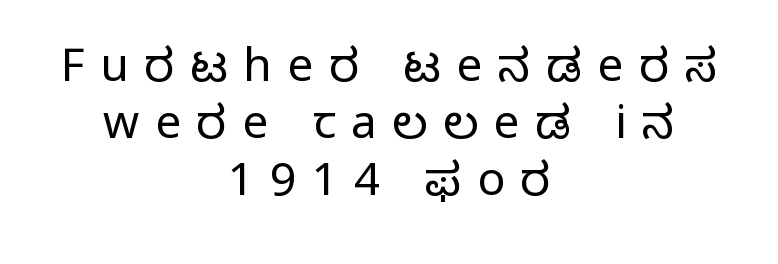
Q: Is the text bold? A: No.
Q: Is the text italic (slanted)? A: No, it is upright.
Q: Is the typeface a serif or a sans-serif typeface? A: Sans-serif.
Q: Is the text underlined? A: No.
Q: How is the paragraph aligned? A: Centered.
Q: Is the spacing between letters normal or unusually wide? A: Unusually wide.
Q: Width (condensed, normal, or wide)? A: Normal.
Q: Stroke contrast? A: Low.
Q: x-height? A: Medium.
Q: Monospaced? A: No.
